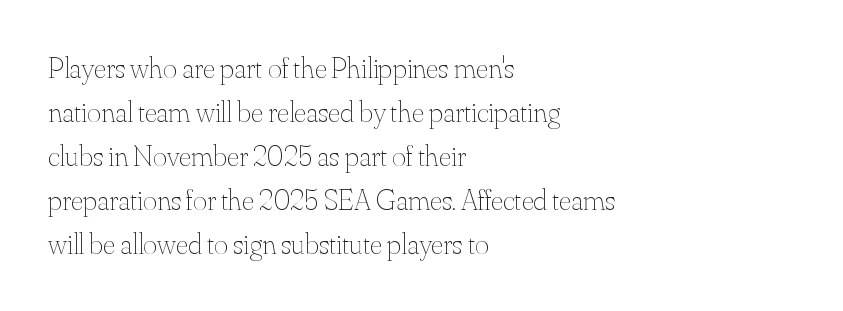
These lines stack with their left ends in a neat column. Varying glyph widths throughout — classic text-font behaviour. Compared with typical body copy, the letter spacing here is the same. The typeface has the unassuming heft of standard copy or less. Style check: upright. Summary of vertical rhythm: regular, with standard interline spacing.
